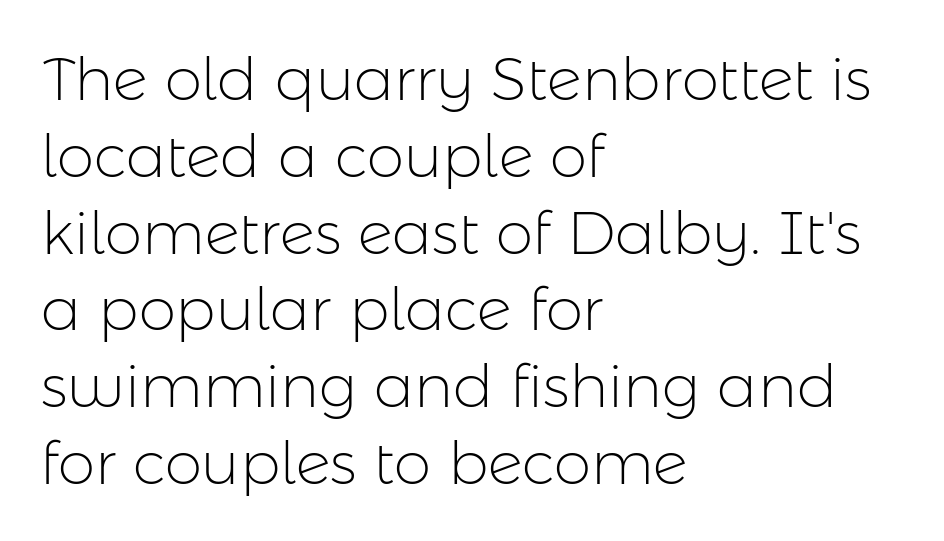
Heft: none added — not bold. Does the lettering tilt? It doesn't — this is upright. A sans-serif font was chosen for this passage. Varying glyph widths throughout — classic text-font behaviour.
